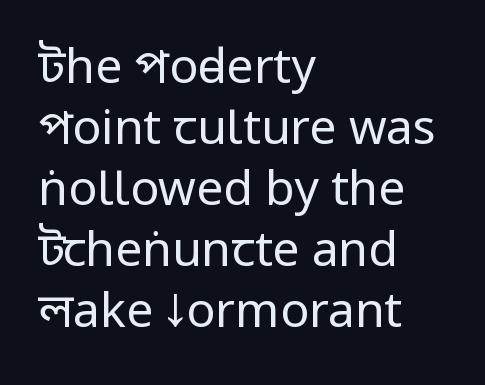
{"serif": "no", "italic": "no", "bold": "no", "weight": "regular", "width": "condensed", "stroke_contrast": "low", "underline": "no", "align": "left", "line_spacing": "normal", "line_spacing_ratio": 1.27, "letter_spacing": "normal", "letter_spacing_em": 0.0, "glyph_px": 48}
